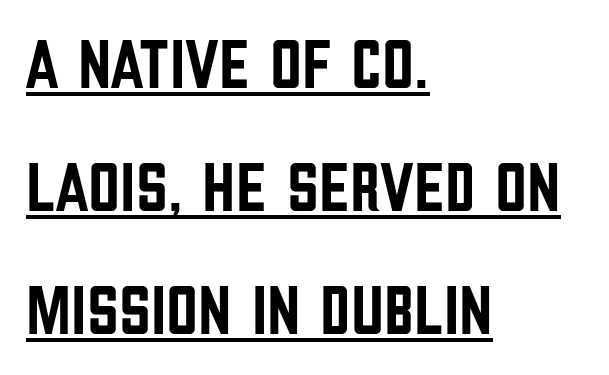
{"serif": "no", "italic": "no", "width": "condensed", "stroke_contrast": "low", "x_height": "large", "monospaced": "no", "underline": "yes", "align": "left", "line_spacing_ratio": 1.76, "letter_spacing": "normal", "letter_spacing_em": 0.0, "glyph_px": 70}
